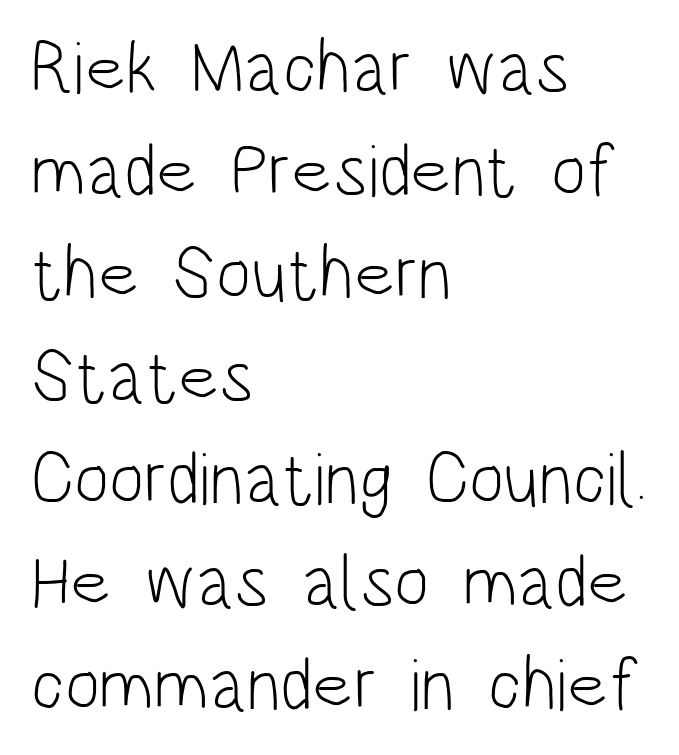
{"serif": "no", "italic": "no", "bold": "no", "weight": "light", "width": "condensed", "stroke_contrast": "low", "x_height": "large", "monospaced": "no", "underline": "no", "align": "left", "line_spacing": "normal", "line_spacing_ratio": 1.39, "letter_spacing": "normal", "letter_spacing_em": 0.0, "glyph_px": 74}
